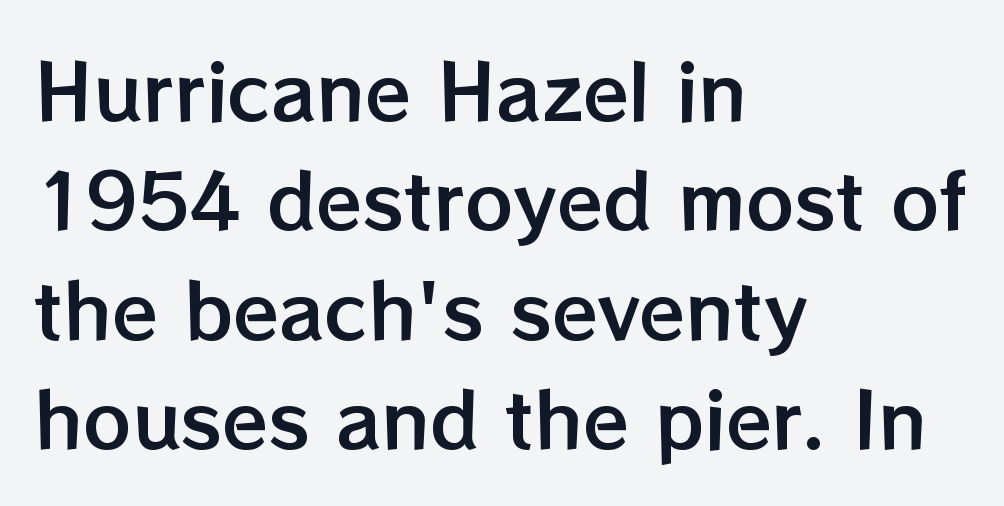
Q: Is the text italic (slanted)? A: No, it is upright.
Q: Is the text underlined? A: No.
Q: How is the paragraph aligned? A: Left-aligned.
Q: Is the spacing between letters normal or unusually wide? A: Normal.
Q: Is the spacing between lines tight, normal or loose? A: Normal.
Q: Width (condensed, normal, or wide)? A: Normal.
Q: Stroke contrast? A: Low.
Q: x-height? A: Medium.
Q: Monospaced? A: No.
